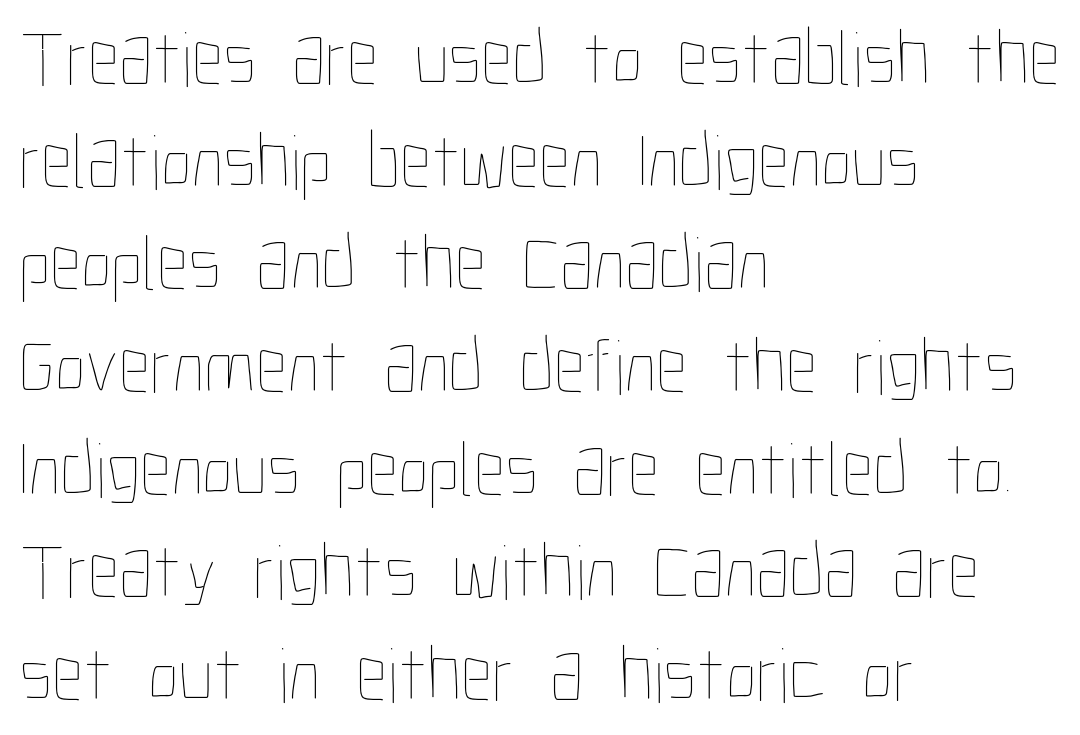
The font is comparable to plain body text, perhaps lighter. Leading matches the norm, producing a regular column. Varying glyph widths throughout — classic text-font behaviour. You can tell it's not italic because the verticals are truly vertical. The glyphs are unaccompanied by any horizontal stroke below them. This rendering uses left alignment, leaving the right contour irregular.
